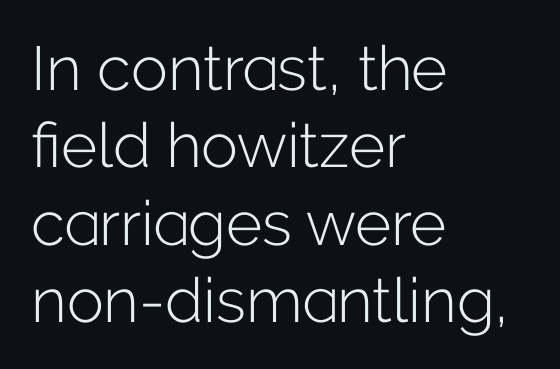
Q: Is the text bold? A: No.
Q: Is the text italic (slanted)? A: No, it is upright.
Q: Is the typeface a serif or a sans-serif typeface? A: Sans-serif.
Q: Is the text underlined? A: No.
Q: How is the paragraph aligned? A: Left-aligned.
Q: Is the spacing between letters normal or unusually wide? A: Normal.
Q: Is the spacing between lines tight, normal or loose? A: Normal.
Q: Width (condensed, normal, or wide)? A: Normal.
Q: Stroke contrast? A: Low.
Q: x-height? A: Medium.
Q: Monospaced? A: No.
